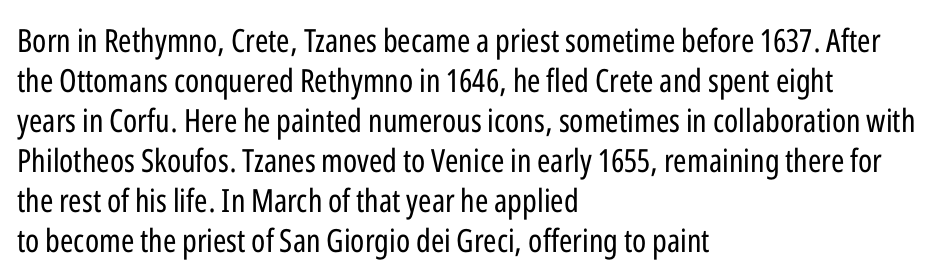
No extra tracking has been applied to these lines. Designer's note — italics off, roman on. Is this a fixed-width face? No — the glyphs have proportional, varying widths. No feet cap the strokes, marking this as sans-serif type. The leading is moderate, giving the passage an even texture.
